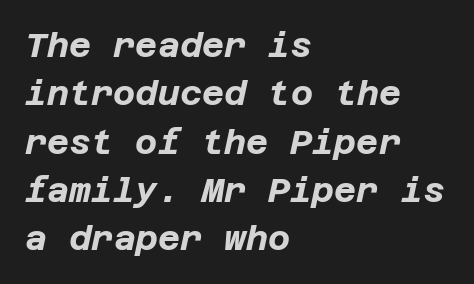
The image shows 34 px bold type, italic (leaning right); set left-aligned, normal line spacing (1.42x), normal letter spacing, not underlined; low stroke contrast and a large x-height.
